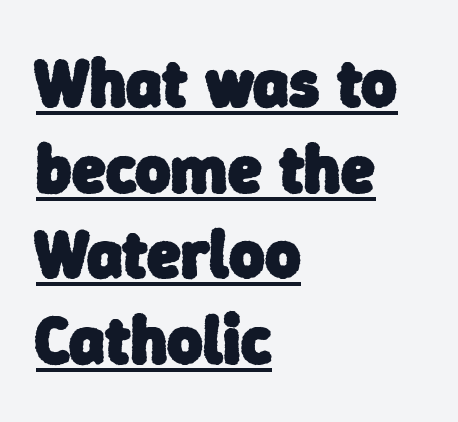
{"serif": "no", "bold": "yes", "weight": "heavy", "width": "normal", "stroke_contrast": "low", "x_height": "medium", "monospaced": "no", "underline": "yes", "align": "left", "line_spacing": "normal", "line_spacing_ratio": 1.26, "letter_spacing": "normal", "letter_spacing_em": 0.0, "glyph_px": 68}
